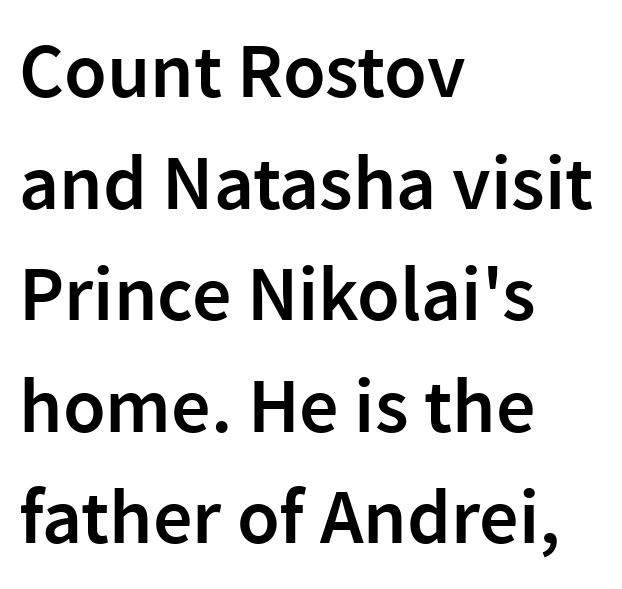
The image shows 78 px semibold sans-serif type, upright; set left-aligned, normal line spacing (1.43x), normal letter spacing, not underlined; low stroke contrast and a medium x-height.
